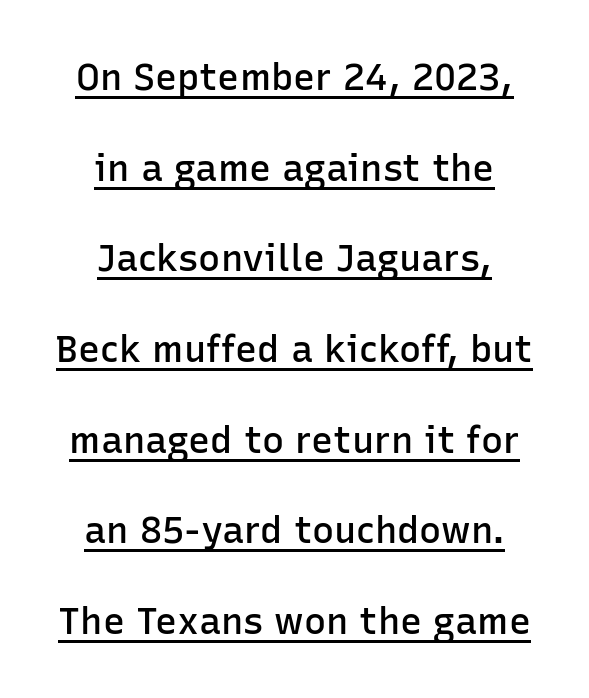
{"serif": "no", "italic": "no", "bold": "semi", "weight": "semibold", "width": "normal", "stroke_contrast": "low", "x_height": "medium", "monospaced": "no", "underline": "yes", "align": "center", "line_spacing": "loose", "line_spacing_ratio": 2.45, "letter_spacing": "normal", "letter_spacing_em": 0.0, "glyph_px": 37}
